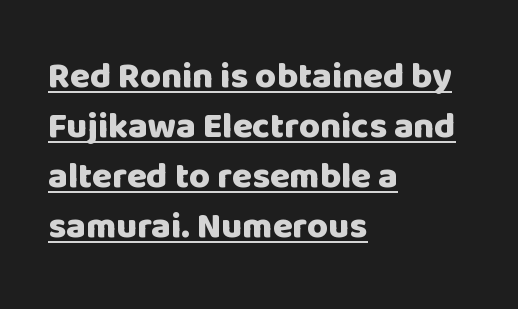
The image shows 36 px heavy sans-serif type, upright; set left-aligned, normal line spacing (1.39x), normal letter spacing, underlined; low stroke contrast and a large x-height.
